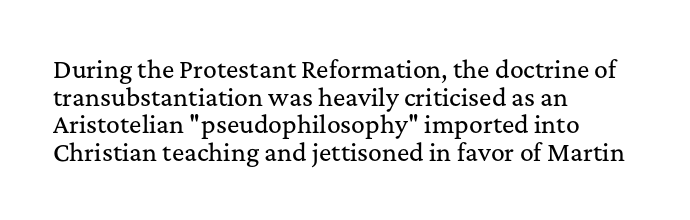
Q: Is the text italic (slanted)? A: No, it is upright.
Q: Is the text underlined? A: No.
Q: How is the paragraph aligned? A: Left-aligned.
Q: Is the spacing between letters normal or unusually wide? A: Normal.
